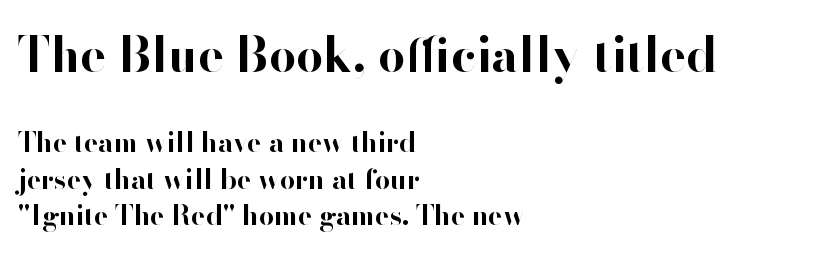
Q: Is the text bold? A: Yes.
Q: Is the text italic (slanted)? A: No, it is upright.
Q: Is the typeface a serif or a sans-serif typeface? A: Sans-serif.
Q: Is the text underlined? A: No.
Q: How is the paragraph aligned? A: Left-aligned.
Q: Is the spacing between letters normal or unusually wide? A: Normal.
Q: Is the spacing between lines tight, normal or loose? A: Normal.
Q: Which block of text is set in a larger size, the first (top) or the second (bottom)? A: The first (top) one.
Q: Width (condensed, normal, or wide)? A: Normal.
Q: Stroke contrast? A: High.
Q: x-height? A: Small.
Q: Monospaced? A: No.
